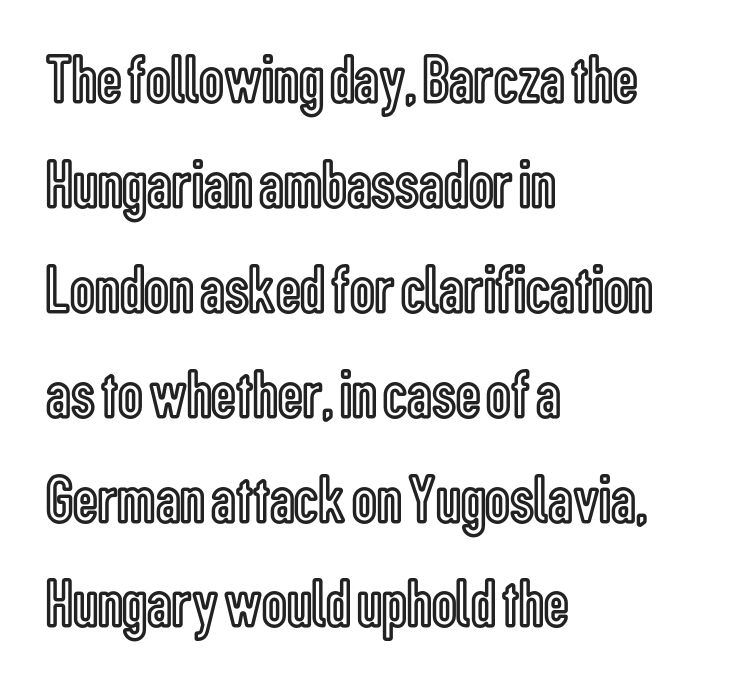
Q: Is the text italic (slanted)? A: No, it is upright.
Q: Is the text underlined? A: No.
Q: How is the paragraph aligned? A: Left-aligned.
Q: Is the spacing between letters normal or unusually wide? A: Normal.
Q: Is the spacing between lines tight, normal or loose? A: Normal.
Q: Width (condensed, normal, or wide)? A: Condensed.
Q: x-height? A: Medium.
Q: Monospaced? A: No.
